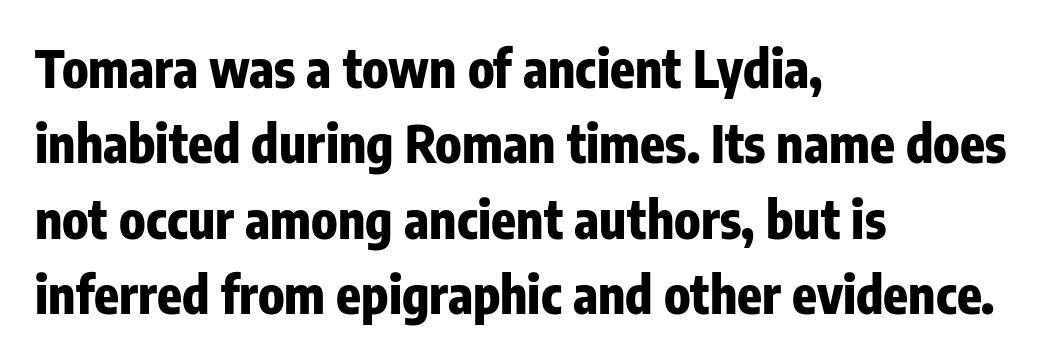
Q: Is the text bold? A: Yes.
Q: Is the text italic (slanted)? A: No, it is upright.
Q: Is the typeface a serif or a sans-serif typeface? A: Sans-serif.
Q: Is the text underlined? A: No.
Q: How is the paragraph aligned? A: Left-aligned.
Q: Is the spacing between letters normal or unusually wide? A: Normal.
Q: Is the spacing between lines tight, normal or loose? A: Normal.
Q: Width (condensed, normal, or wide)? A: Condensed.
Q: Stroke contrast? A: Low.
Q: x-height? A: Medium.
Q: Monospaced? A: No.
